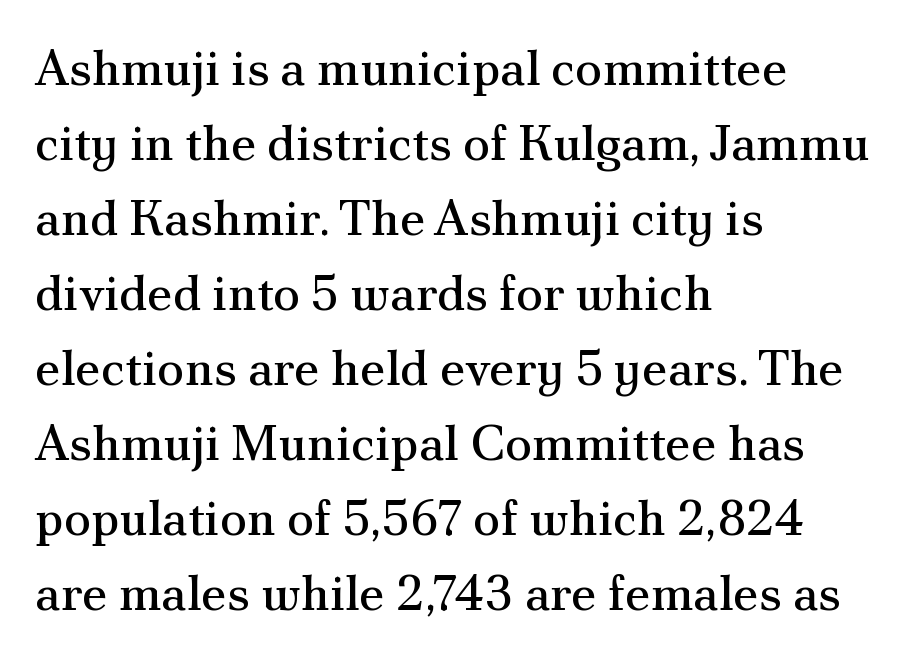
{"serif": "yes", "italic": "no", "bold": "no", "weight": "regular", "width": "normal", "stroke_contrast": "medium", "x_height": "small", "monospaced": "no", "underline": "no", "align": "left", "line_spacing": "normal", "line_spacing_ratio": 1.5, "letter_spacing": "normal", "letter_spacing_em": 0.0, "glyph_px": 50}
